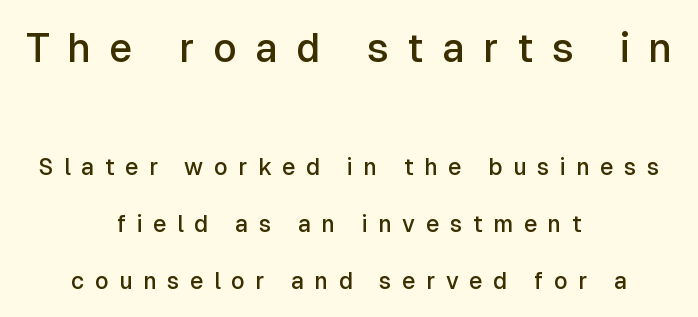
Q: Is the text bold? A: Semi-bold.
Q: Is the text italic (slanted)? A: No, it is upright.
Q: Is the typeface a serif or a sans-serif typeface? A: Sans-serif.
Q: Is the text underlined? A: No.
Q: How is the paragraph aligned? A: Centered.
Q: Is the spacing between letters normal or unusually wide? A: Unusually wide.
Q: Is the spacing between lines tight, normal or loose? A: Loose.
Q: Which block of text is set in a larger size, the first (top) or the second (bottom)? A: The first (top) one.
Q: Width (condensed, normal, or wide)? A: Normal.
Q: Stroke contrast? A: Low.
Q: x-height? A: Medium.
Q: Monospaced? A: No.
